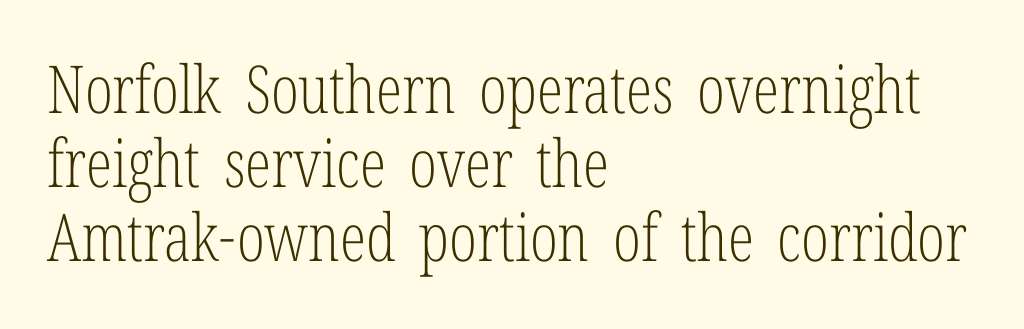
The image shows 66 px light, condensed serif type, upright; set left-aligned, tight line spacing (1.12x), normal letter spacing, not underlined; low stroke contrast and a medium x-height.
